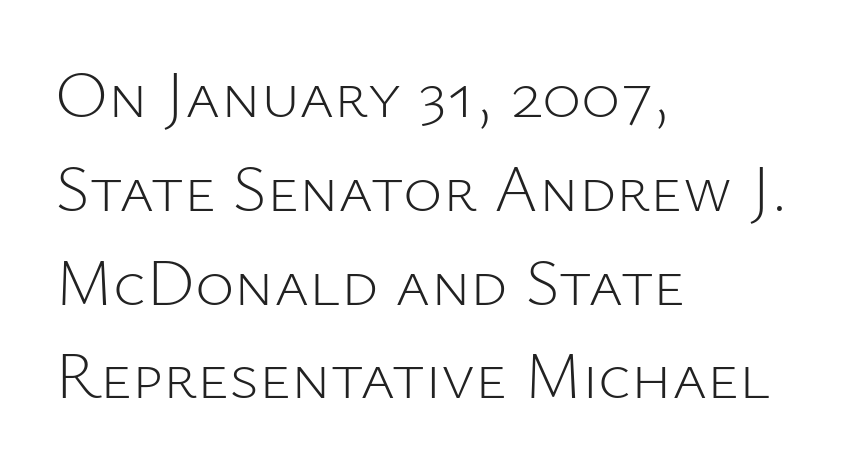
{"serif": "no", "italic": "no", "bold": "no", "weight": "light", "width": "normal", "stroke_contrast": "low", "x_height": "medium", "monospaced": "no", "underline": "no", "align": "left", "line_spacing": "normal", "line_spacing_ratio": 1.4, "letter_spacing": "normal", "letter_spacing_em": 0.0, "glyph_px": 67}
